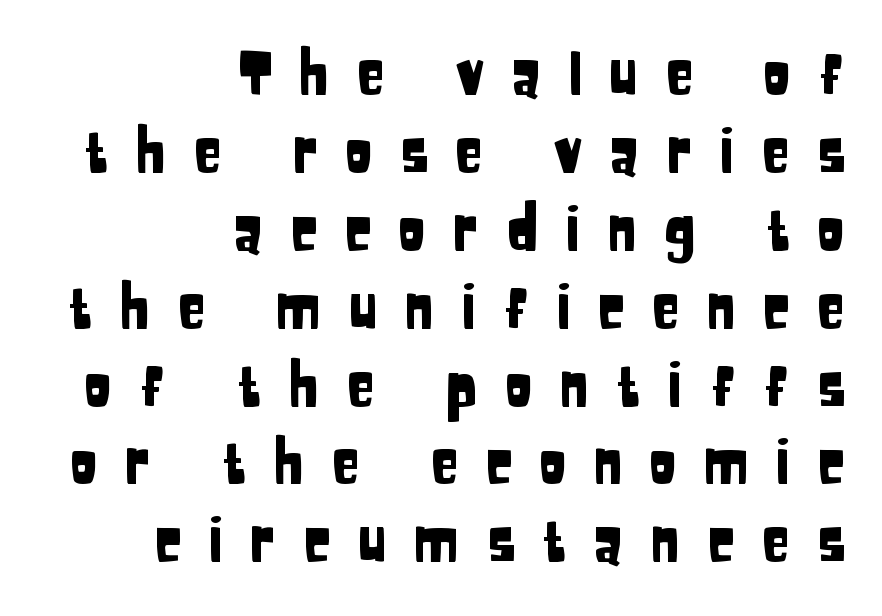
Spacing verdict: proportional, widths tailored to each character. Look at the bottom of the vertical strokes: they stop flat, with no serifs. Regarding leading, the lines here are spaced in the standard way. The tracking jumps out immediately: characters are airy and widely separated.
